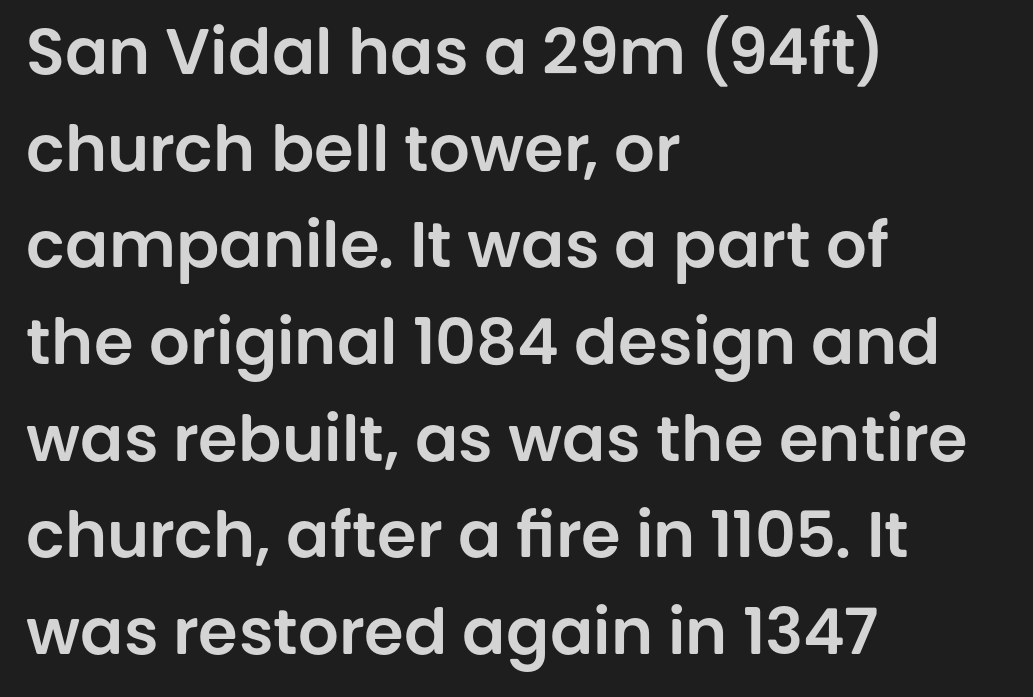
Q: Is the text italic (slanted)? A: No, it is upright.
Q: Is the typeface a serif or a sans-serif typeface? A: Sans-serif.
Q: Is the text underlined? A: No.
Q: How is the paragraph aligned? A: Left-aligned.
Q: Is the spacing between letters normal or unusually wide? A: Normal.
Q: Is the spacing between lines tight, normal or loose? A: Normal.
Q: Width (condensed, normal, or wide)? A: Normal.
Q: Stroke contrast? A: Low.
Q: x-height? A: Large.
Q: Monospaced? A: No.
